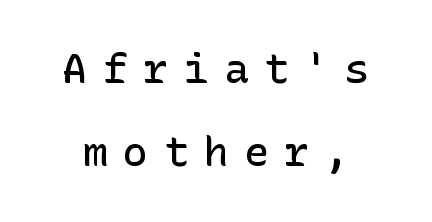
The image shows 41 px semibold sans-serif type, upright; set loose line spacing (2.03x), unusually wide letter spacing (+0.38 em), not underlined; low stroke contrast and a medium x-height.
